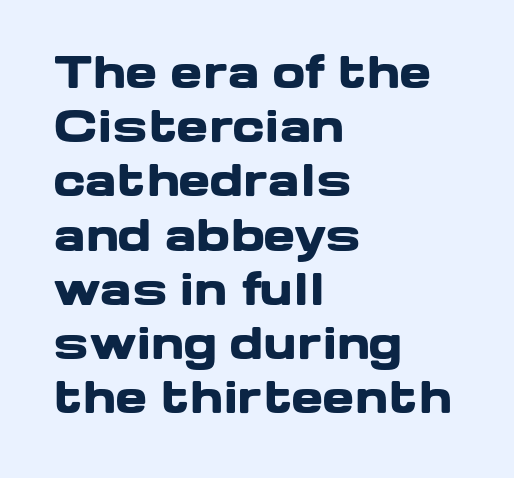
Q: Is the text bold? A: Yes.
Q: Is the text italic (slanted)? A: No, it is upright.
Q: Is the typeface a serif or a sans-serif typeface? A: Sans-serif.
Q: Is the text underlined? A: No.
Q: How is the paragraph aligned? A: Left-aligned.
Q: Is the spacing between letters normal or unusually wide? A: Normal.
Q: Is the spacing between lines tight, normal or loose? A: Normal.
Q: Width (condensed, normal, or wide)? A: Wide.
Q: Stroke contrast? A: Low.
Q: x-height? A: Medium.
Q: Monospaced? A: No.
